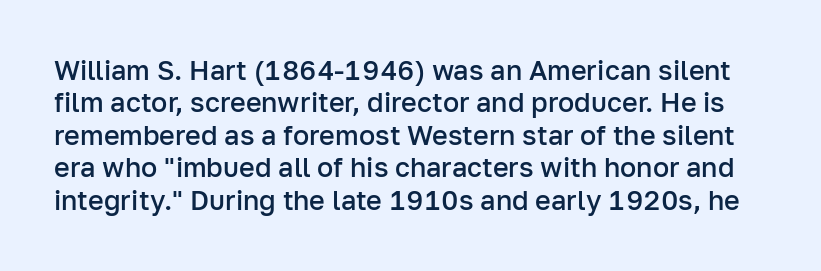
Q: Is the text bold? A: Semi-bold.
Q: Is the text italic (slanted)? A: No, it is upright.
Q: Is the text underlined? A: No.
Q: Is the spacing between letters normal or unusually wide? A: Normal.
